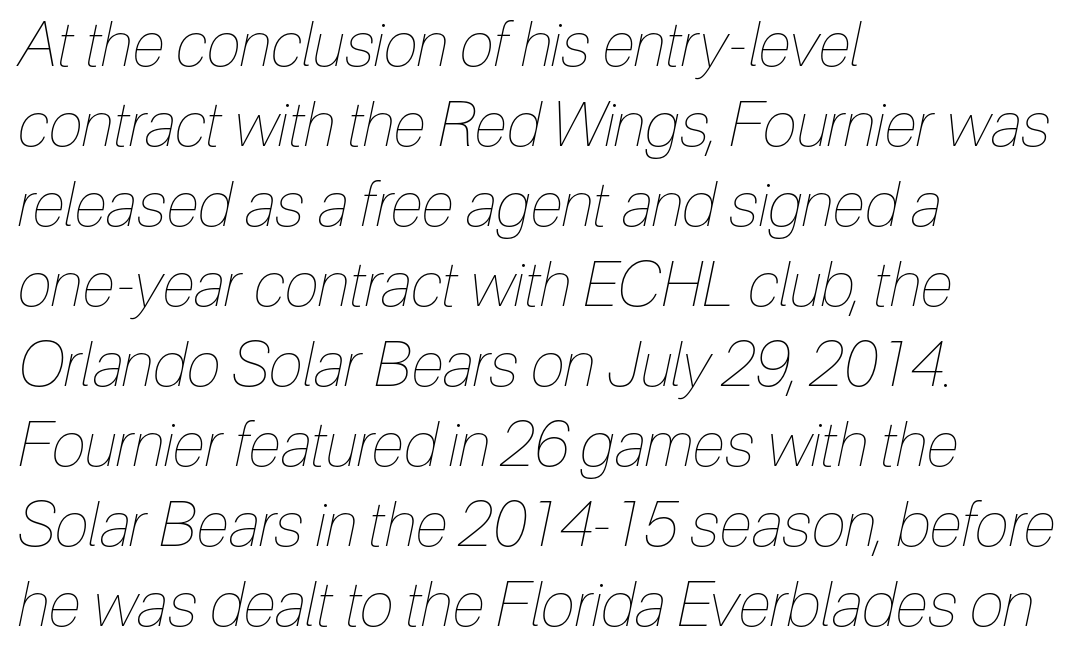
{"italic": "yes", "lean": "right", "slant_degrees": 12, "bold": "no", "weight": "thin", "width": "condensed", "stroke_contrast": "low", "x_height": "medium", "monospaced": "no", "underline": "no", "align": "left", "line_spacing": "normal", "line_spacing_ratio": 1.29, "letter_spacing": "normal", "letter_spacing_em": 0.0, "glyph_px": 62}
